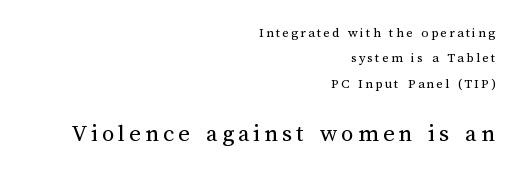
The specimen reads as upright at a glance. Visually, the bottom section dominates because its glyphs are scaled up. Lines of text with bare space underneath. Reading down the block, your eye finds every line finishing at a fixed right position. Weight class: somewhere from thin through regular.
